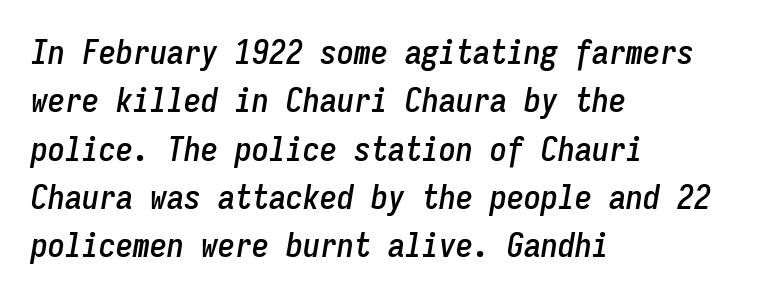
The gap between lines stays unmarked. The lettering tilts uniformly, giving the passage an italic look. This sample has the even, mechanical cadence of fixed-width lettering. The passage shown stacks its lines at a standard gap. Words appear dense and cohesive because spacing is normal. Does the copy run flush right? No — it runs flush left.
